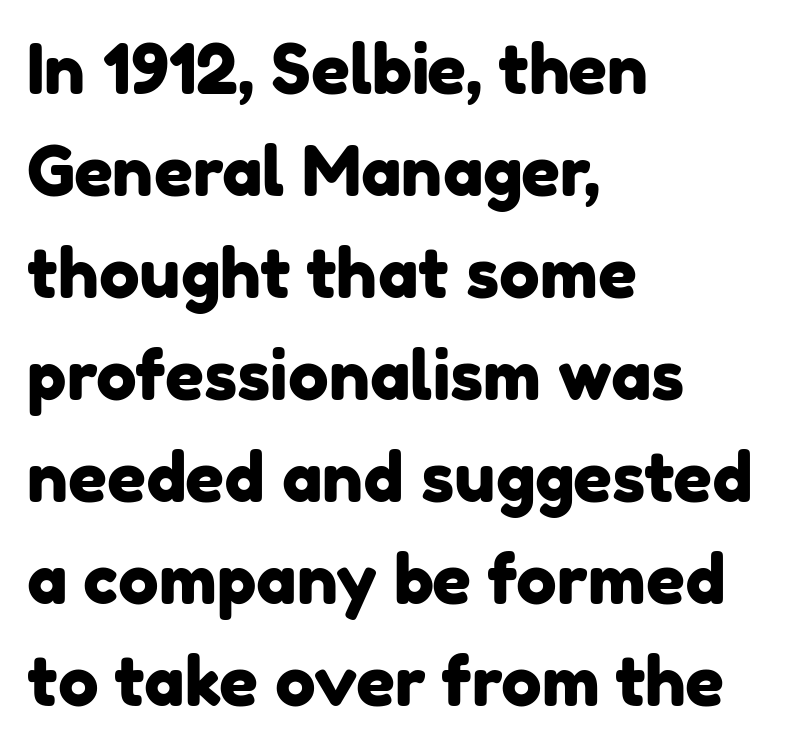
{"serif": "no", "width": "normal", "stroke_contrast": "low", "x_height": "medium", "monospaced": "no", "underline": "no", "align": "left", "line_spacing": "normal", "line_spacing_ratio": 1.5, "letter_spacing": "normal", "letter_spacing_em": 0.0, "glyph_px": 68}
